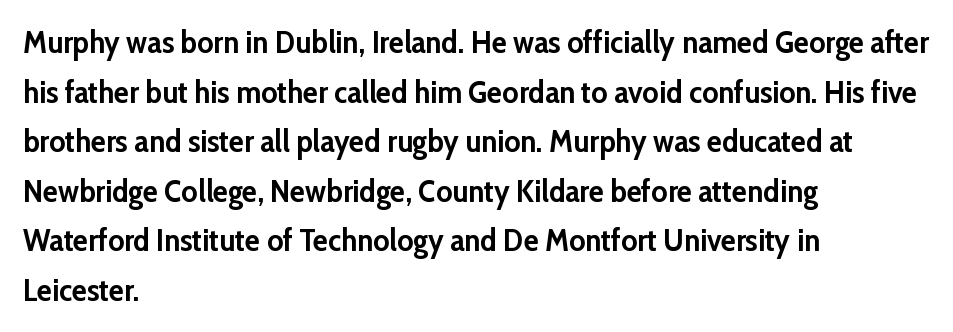
The image shows 31 px semibold sans-serif type, upright; set left-aligned, normal line spacing (1.6x), normal letter spacing, not underlined; low stroke contrast and a medium x-height.
